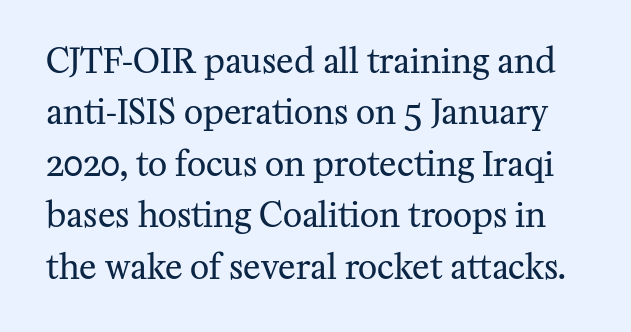
Q: Is the text bold? A: No.
Q: Is the text italic (slanted)? A: No, it is upright.
Q: Is the typeface a serif or a sans-serif typeface? A: Serif.
Q: Is the text underlined? A: No.
Q: Is the spacing between letters normal or unusually wide? A: Normal.
Q: Is the spacing between lines tight, normal or loose? A: Normal.
Q: Width (condensed, normal, or wide)? A: Normal.
Q: Stroke contrast? A: Medium.
Q: x-height? A: Medium.
Q: Monospaced? A: No.
